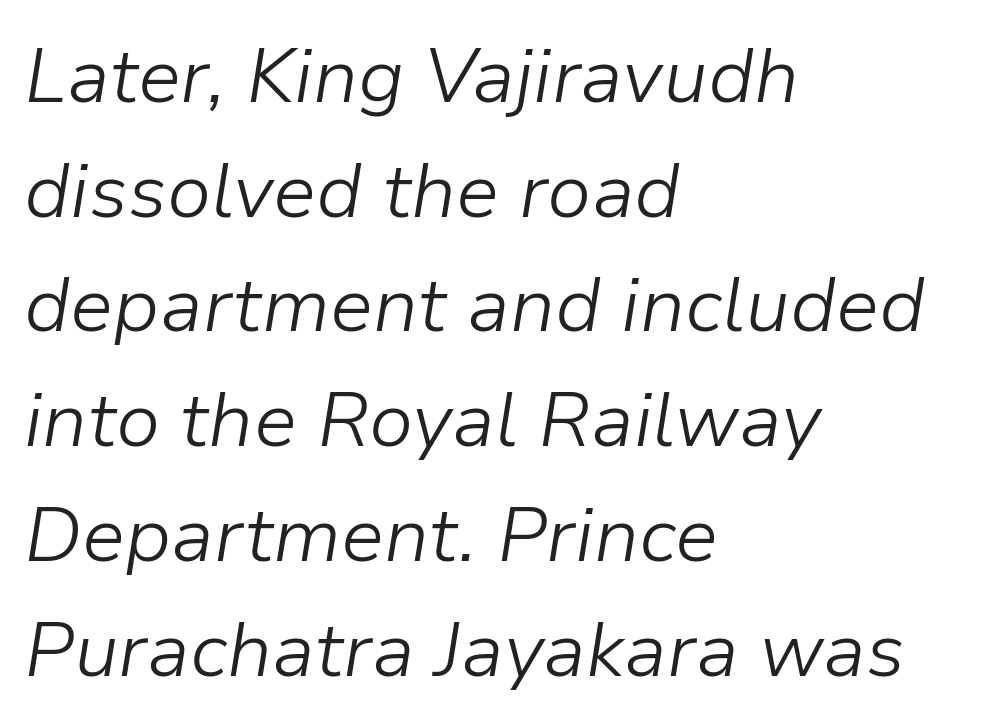
The image shows 77 px light type, italic (leaning right); set left-aligned, normal line spacing (1.49x), normal letter spacing, not underlined; low stroke contrast and a medium x-height.
